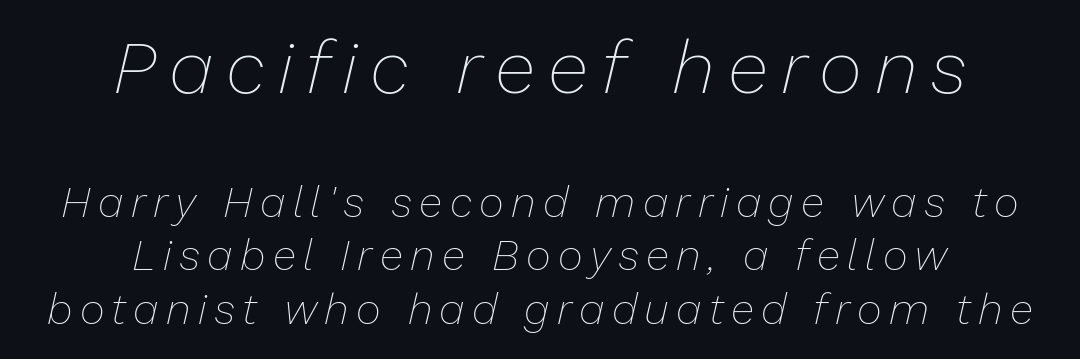
The image shows 75 px thin type, italic (leaning right); set centered, normal line spacing (1.25x), not underlined; the first (top) block is 1.74x larger; low stroke contrast and a medium x-height.
